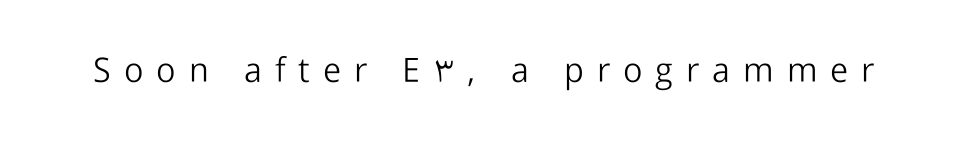
Q: Is the text bold? A: No.
Q: Is the text italic (slanted)? A: No, it is upright.
Q: Is the typeface a serif or a sans-serif typeface? A: Sans-serif.
Q: Is the text underlined? A: No.
Q: Is the spacing between letters normal or unusually wide? A: Unusually wide.
Q: Width (condensed, normal, or wide)? A: Normal.
Q: Stroke contrast? A: Low.
Q: x-height? A: Medium.
Q: Monospaced? A: No.
